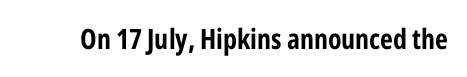
{"serif": "no", "italic": "no", "bold": "yes", "weight": "bold", "width": "condensed", "stroke_contrast": "low", "x_height": "medium", "monospaced": "no", "underline": "no", "letter_spacing": "normal", "letter_spacing_em": 0.0, "glyph_px": 28}
